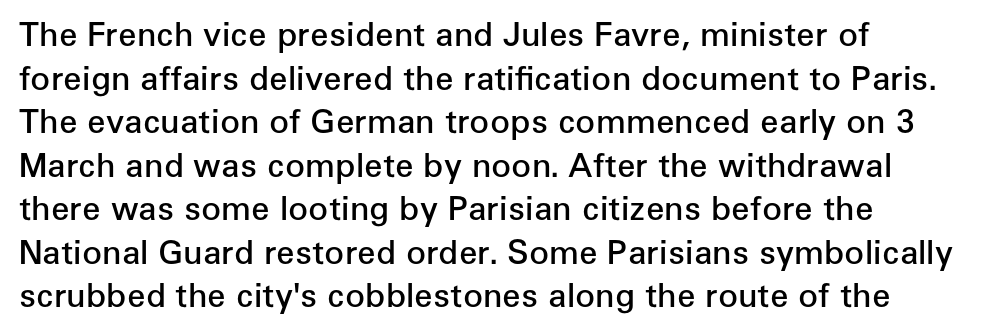
The image shows 33 px semibold sans-serif type, upright; set left-aligned, normal line spacing (1.32x), normal letter spacing, not underlined; low stroke contrast and a medium x-height.
